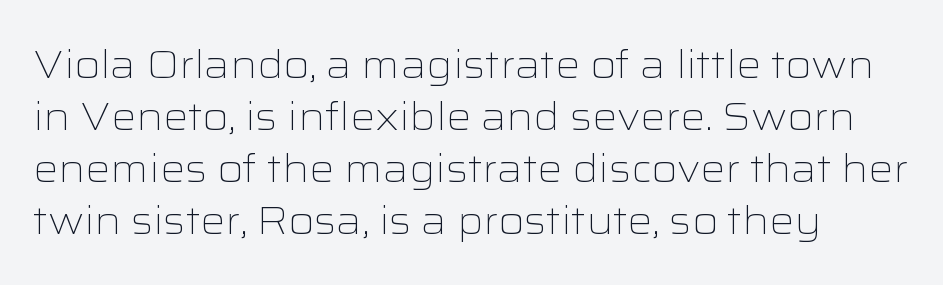
The image shows 39 px light, wide sans-serif type, upright; set left-aligned, normal line spacing (1.33x), normal letter spacing, not underlined; low stroke contrast and a medium x-height.
